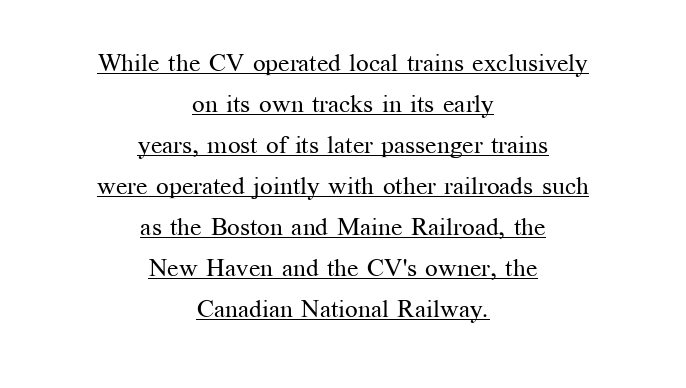
The image shows 25 px text type, upright; set centered, normal line spacing (1.64x), normal letter spacing, underlined.
